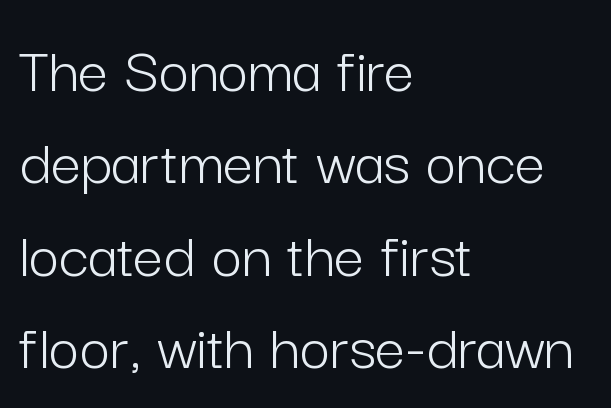
Q: Is the text bold? A: No.
Q: Is the text italic (slanted)? A: No, it is upright.
Q: Is the typeface a serif or a sans-serif typeface? A: Sans-serif.
Q: Is the text underlined? A: No.
Q: How is the paragraph aligned? A: Left-aligned.
Q: Is the spacing between letters normal or unusually wide? A: Normal.
Q: Is the spacing between lines tight, normal or loose? A: Normal.
Q: Width (condensed, normal, or wide)? A: Normal.
Q: Stroke contrast? A: Low.
Q: x-height? A: Medium.
Q: Monospaced? A: No.
